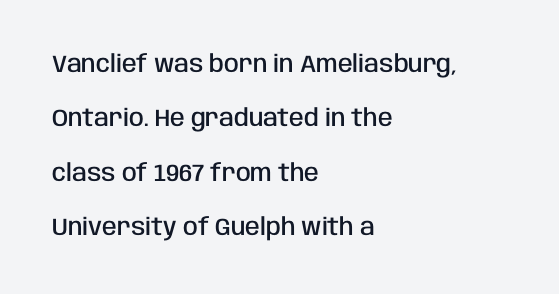
{"italic": "no", "bold": "semi", "underline": "no", "align": "left", "line_spacing": "loose", "line_spacing_ratio": 2.27, "letter_spacing": "normal", "letter_spacing_em": 0.0, "glyph_px": 24}
